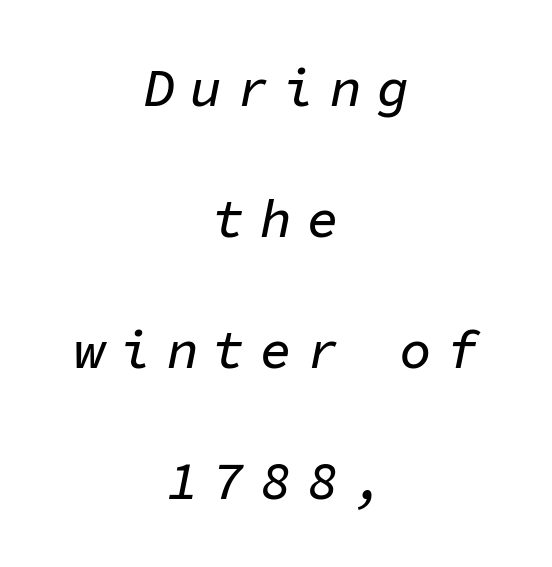
Q: Is the text italic (slanted)? A: Yes, it leans right by about 11 degrees.
Q: Is the text underlined? A: No.
Q: How is the paragraph aligned? A: Centered.
Q: Is the spacing between letters normal or unusually wide? A: Unusually wide.
Q: Is the spacing between lines tight, normal or loose? A: Loose.
Q: Width (condensed, normal, or wide)? A: Normal.
Q: Stroke contrast? A: Low.
Q: x-height? A: Medium.
Q: Monospaced? A: Yes.
